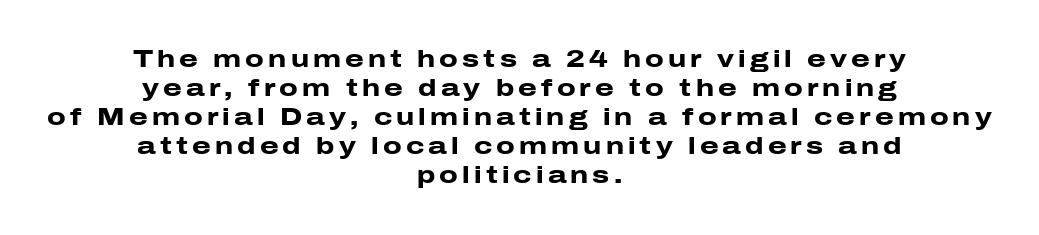
The image shows 24 px bold type, upright; set centered, line spacing 1.21x, not underlined.
